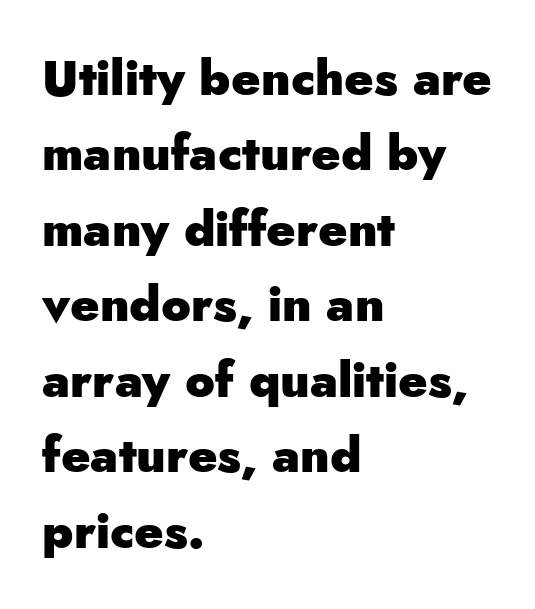
{"serif": "no", "italic": "no", "bold": "yes", "weight": "heavy", "width": "normal", "stroke_contrast": "low", "x_height": "small", "monospaced": "no", "underline": "no", "align": "left", "line_spacing": "normal", "line_spacing_ratio": 1.54, "letter_spacing": "normal", "letter_spacing_em": 0.0, "glyph_px": 49}
